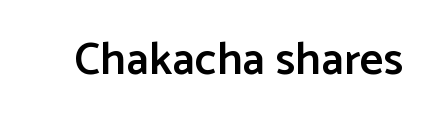
Are there feet on the stems? There aren't — it's a sans. The passage shown is not underscored anywhere. This sample uses an upright cut, with every glyph sitting square on the baseline. Proportional: the letters do not fall into vertical columns. A typesetter would call this zero additional tracking.
